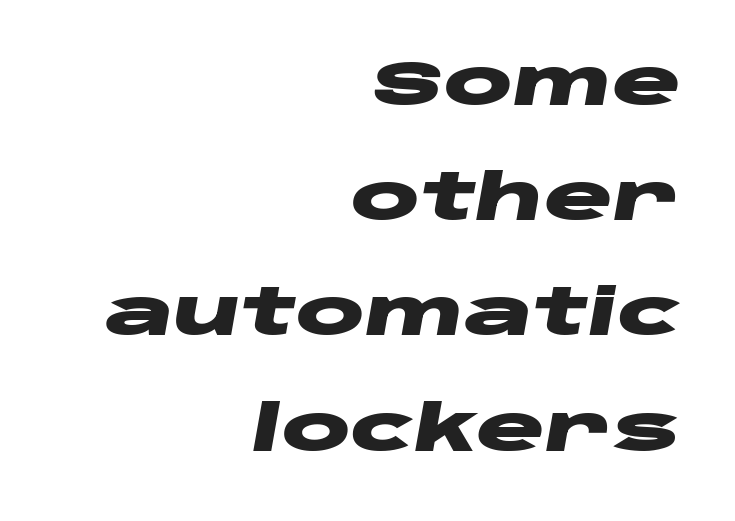
What stands out about the letter spacing? Nothing — it is the standard amount. You'd pick this weight for a headline — it's a proper bold. Yep, that's italic — everything's leaning. The rendering anchors every line to the right-hand side. Proportional: the letters do not fall into vertical columns. Rule under the text: the space is simply empty.
